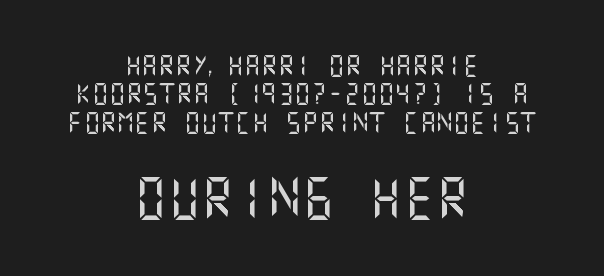
The lines in this sample share a center point and differ in where they start and stop. Is this a sans? Yes — the strokes have no serifs. Leading matches the norm, producing a regular column. In terms of letterspacing, this is plain default setting. Every stem runs plumb, perpendicular to the baseline. Visually, the bottom section dominates because its glyphs are scaled up.
